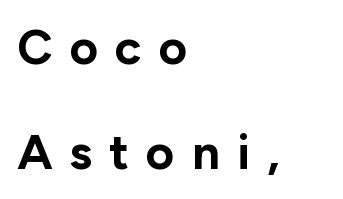
Q: Is the text bold? A: Yes.
Q: Is the text italic (slanted)? A: No, it is upright.
Q: Is the typeface a serif or a sans-serif typeface? A: Sans-serif.
Q: Is the text underlined? A: No.
Q: How is the paragraph aligned? A: Left-aligned.
Q: Is the spacing between letters normal or unusually wide? A: Unusually wide.
Q: Is the spacing between lines tight, normal or loose? A: Loose.
Q: Width (condensed, normal, or wide)? A: Normal.
Q: Stroke contrast? A: Low.
Q: x-height? A: Medium.
Q: Monospaced? A: No.
